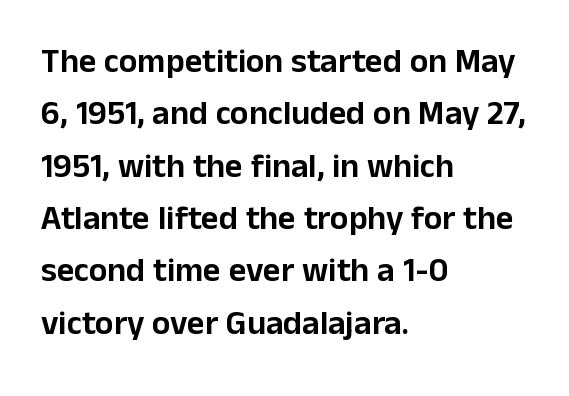
{"serif": "no", "italic": "no", "width": "normal", "stroke_contrast": "low", "x_height": "medium", "monospaced": "no", "underline": "no", "align": "left", "line_spacing": "normal", "line_spacing_ratio": 1.54, "letter_spacing": "normal", "letter_spacing_em": 0.0, "glyph_px": 34}
